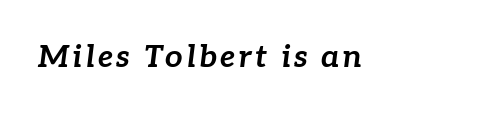
Q: Is the text bold? A: Yes.
Q: Is the text italic (slanted)? A: Yes, it leans right by about 7 degrees.
Q: Is the text underlined? A: No.
Q: Width (condensed, normal, or wide)? A: Normal.
Q: Stroke contrast? A: Low.
Q: x-height? A: Medium.
Q: Monospaced? A: No.
